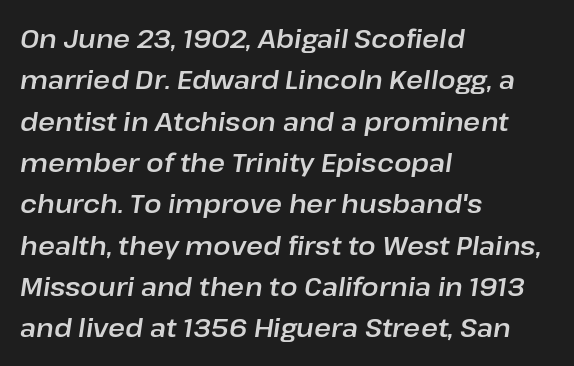
{"italic": "yes", "lean": "right", "slant_degrees": 8, "underline": "no", "align": "left", "line_spacing": "normal", "line_spacing_ratio": 1.59, "letter_spacing": "normal", "letter_spacing_em": 0.0, "glyph_px": 26}
